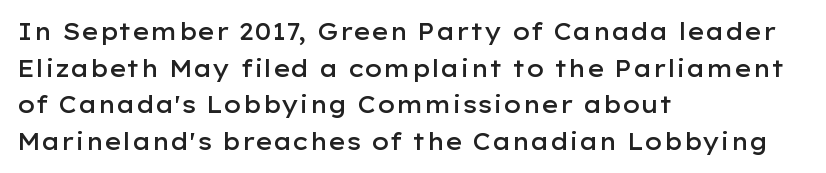
The type is set solid horizontally, with unmodified tracking. Visually the block forms a straight wall on the left and a jagged coastline on the right. Does the lettering tilt? It doesn't — this is upright. Baseline-to-baseline distance is the conventional proportion of letter height. Anything drawn beneath the words? Only blank space.
